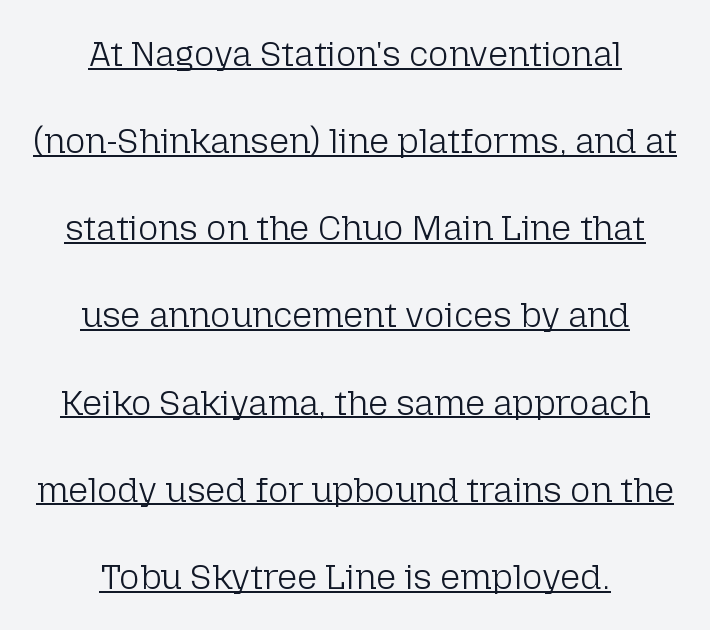
{"serif": "no", "italic": "no", "bold": "no", "weight": "light", "width": "normal", "stroke_contrast": "low", "x_height": "medium", "monospaced": "no", "underline": "yes", "align": "center", "line_spacing": "loose", "line_spacing_ratio": 2.49, "letter_spacing": "normal", "letter_spacing_em": 0.0, "glyph_px": 35}
